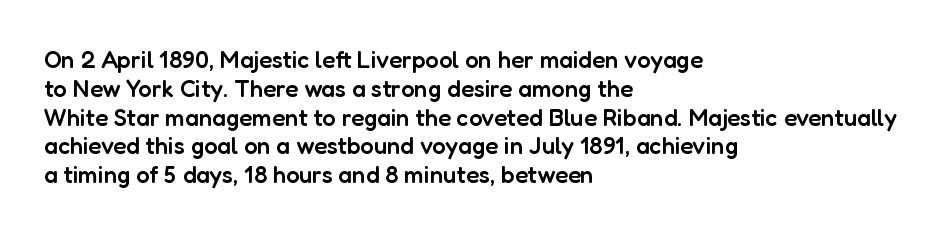
The image shows 24 px text type, upright; set left-aligned, line spacing 1.2x, normal letter spacing, not underlined.
